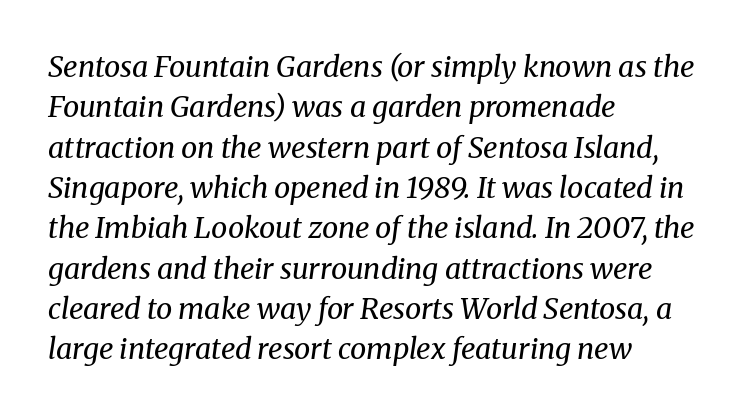
Q: Is the text bold? A: No.
Q: Is the text italic (slanted)? A: Yes, it leans right by about 8 degrees.
Q: Is the typeface a serif or a sans-serif typeface? A: Serif.
Q: Is the text underlined? A: No.
Q: How is the paragraph aligned? A: Left-aligned.
Q: Is the spacing between letters normal or unusually wide? A: Normal.
Q: Is the spacing between lines tight, normal or loose? A: Normal.
Q: Width (condensed, normal, or wide)? A: Normal.
Q: Stroke contrast? A: Medium.
Q: x-height? A: Medium.
Q: Monospaced? A: No.
